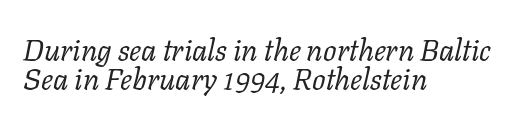
The characters display serif detailing at their extremities. Heaviness? Minimal to ordinary, like unemphasized prose. All the whitespace from short lines collects on the right. Tall strokes in this sample are angled rather than plumb.
